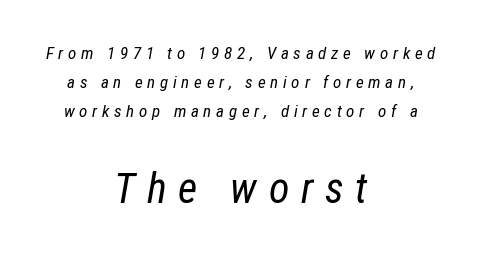
{"italic": "yes", "lean": "right", "slant_degrees": 12, "bold": "no", "weight": "regular", "width": "condensed", "stroke_contrast": "low", "x_height": "medium", "monospaced": "no", "underline": "no", "align": "center", "line_spacing_ratio": 1.72, "letter_spacing": "wide", "letter_spacing_em": 0.28, "larger_block": "second", "size_ratio": 2.47, "glyph_px": 42}
